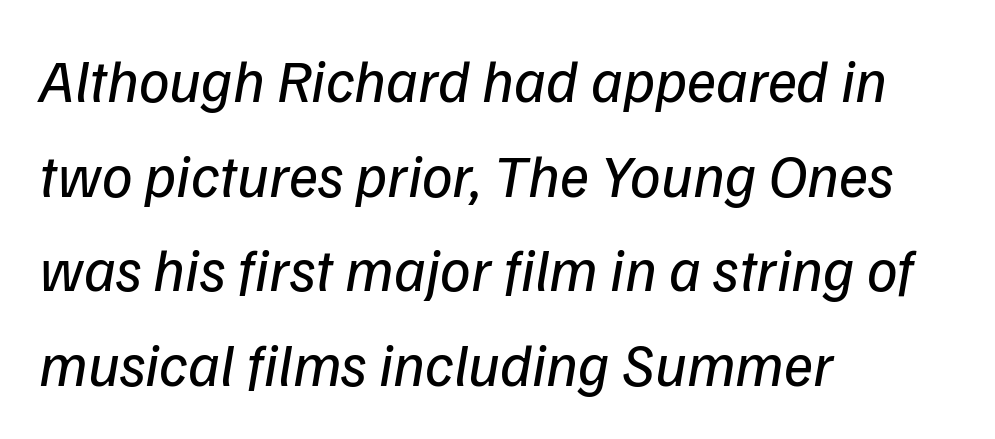
Q: Is the text bold? A: No.
Q: Is the text italic (slanted)? A: Yes, it leans right by about 9 degrees.
Q: Is the text underlined? A: No.
Q: How is the paragraph aligned? A: Left-aligned.
Q: Is the spacing between letters normal or unusually wide? A: Normal.
Q: Is the spacing between lines tight, normal or loose? A: Normal.
Q: Width (condensed, normal, or wide)? A: Normal.
Q: Stroke contrast? A: Low.
Q: x-height? A: Medium.
Q: Monospaced? A: No.
